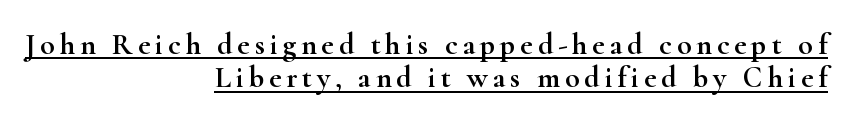
The image shows 30 px wide serif type, upright; set right-aligned, tight line spacing (1.11x), underlined; high stroke contrast and a small x-height.
